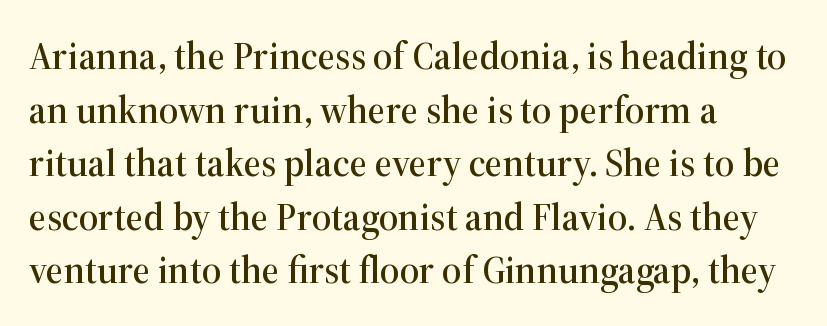
Q: Is the text italic (slanted)? A: No, it is upright.
Q: Is the typeface a serif or a sans-serif typeface? A: Serif.
Q: Is the text underlined? A: No.
Q: How is the paragraph aligned? A: Left-aligned.
Q: Is the spacing between letters normal or unusually wide? A: Normal.
Q: Is the spacing between lines tight, normal or loose? A: Normal.
Q: Width (condensed, normal, or wide)? A: Normal.
Q: Stroke contrast? A: High.
Q: x-height? A: Medium.
Q: Monospaced? A: No.
